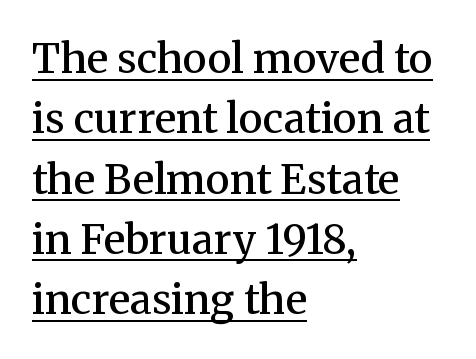
Q: Is the text bold? A: Semi-bold.
Q: Is the text italic (slanted)? A: No, it is upright.
Q: Is the typeface a serif or a sans-serif typeface? A: Serif.
Q: Is the text underlined? A: Yes.
Q: How is the paragraph aligned? A: Left-aligned.
Q: Is the spacing between letters normal or unusually wide? A: Normal.
Q: Is the spacing between lines tight, normal or loose? A: Normal.
Q: Width (condensed, normal, or wide)? A: Normal.
Q: Stroke contrast? A: Medium.
Q: x-height? A: Medium.
Q: Monospaced? A: No.
